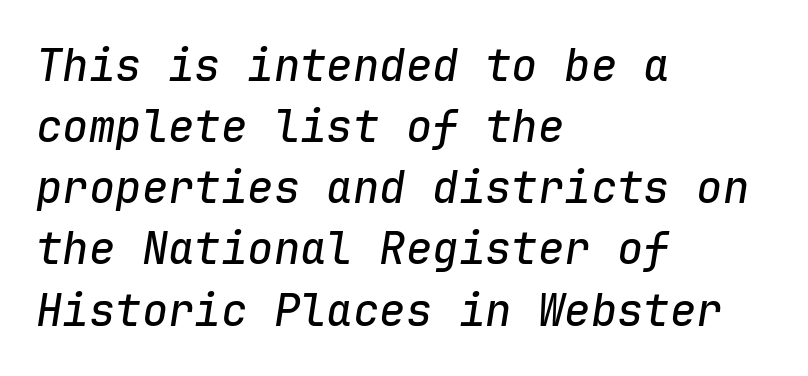
Q: Is the text italic (slanted)? A: Yes, it leans right by about 9 degrees.
Q: Is the text underlined? A: No.
Q: How is the paragraph aligned? A: Left-aligned.
Q: Is the spacing between letters normal or unusually wide? A: Normal.
Q: Is the spacing between lines tight, normal or loose? A: Normal.
Q: Width (condensed, normal, or wide)? A: Normal.
Q: Stroke contrast? A: Low.
Q: x-height? A: Medium.
Q: Monospaced? A: Yes.
